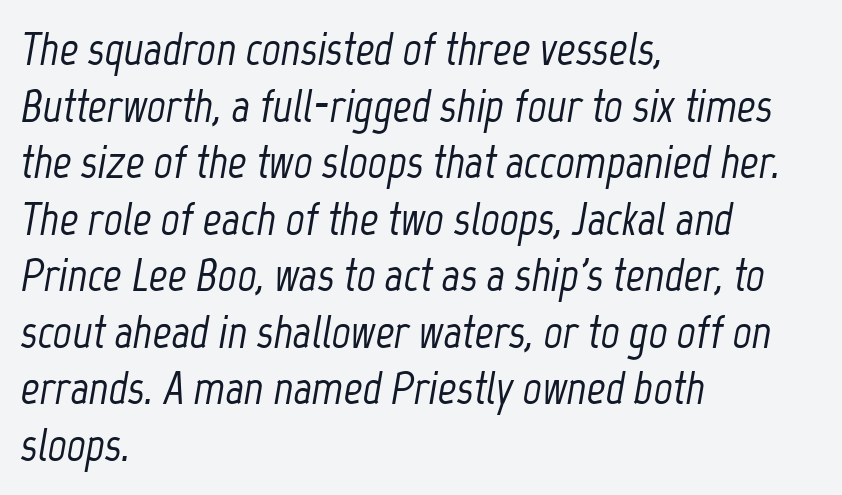
The image shows 46 px condensed type, italic (leaning right); set left-aligned, line spacing 1.23x, normal letter spacing, not underlined; low stroke contrast and a medium x-height.
